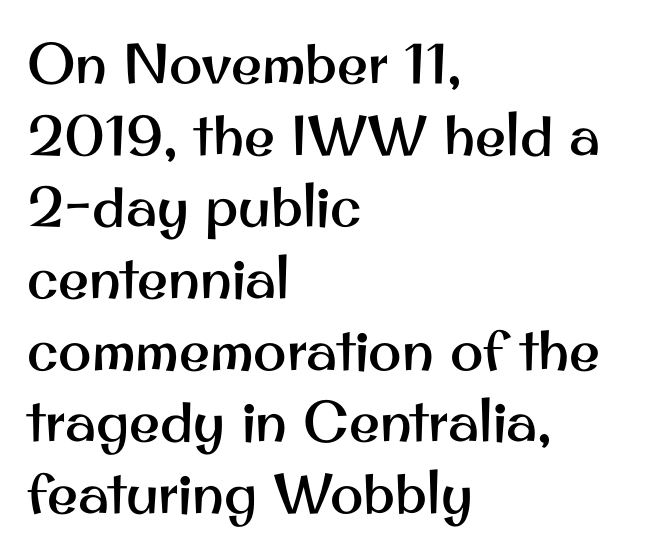
{"serif": "no", "italic": "no", "width": "normal", "stroke_contrast": "medium", "x_height": "small", "monospaced": "no", "underline": "no", "align": "left", "line_spacing": "normal", "line_spacing_ratio": 1.28, "letter_spacing": "normal", "letter_spacing_em": 0.0, "glyph_px": 56}
